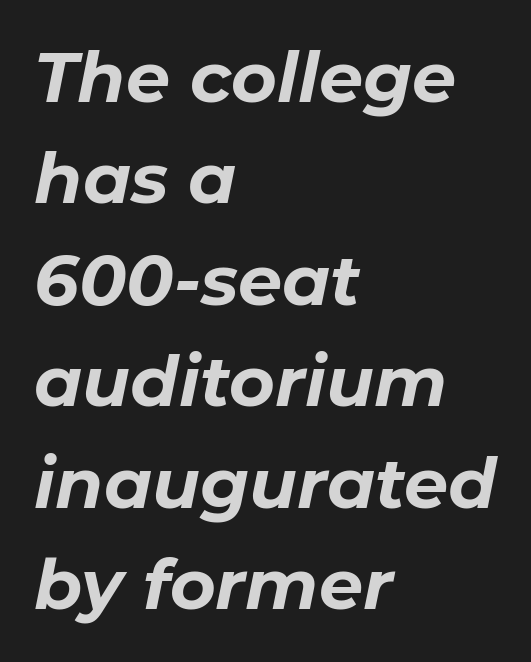
Q: Is the text bold? A: Yes.
Q: Is the text italic (slanted)? A: Yes, it leans right by about 11 degrees.
Q: Is the text underlined? A: No.
Q: How is the paragraph aligned? A: Left-aligned.
Q: Is the spacing between letters normal or unusually wide? A: Normal.
Q: Is the spacing between lines tight, normal or loose? A: Normal.
Q: Width (condensed, normal, or wide)? A: Normal.
Q: Stroke contrast? A: Low.
Q: x-height? A: Medium.
Q: Monospaced? A: No.
